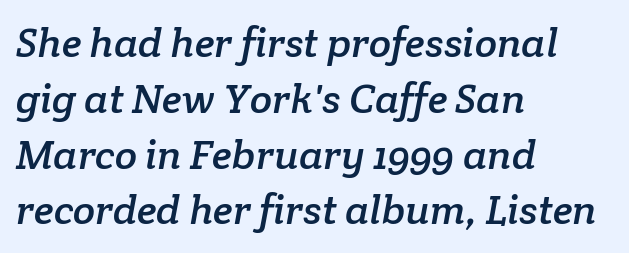
Layout note: lines flush left. Is this a sans? No — the strokes have serifs. The space between consecutive lines is moderate. Any mark beneath the type? The region is blank.
